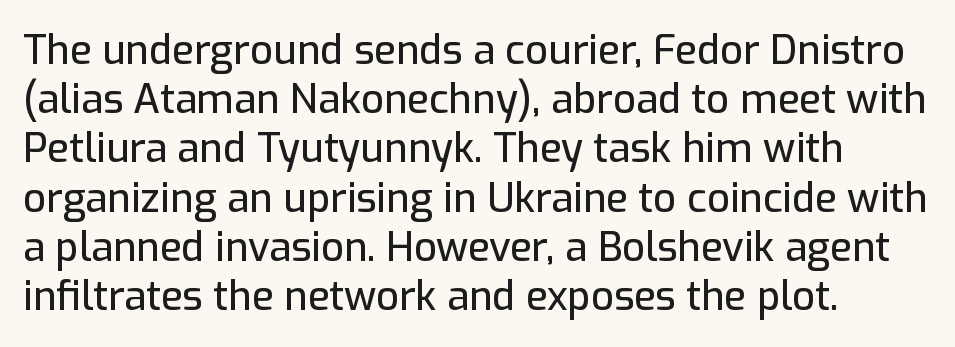
The face used here is rendered with its standard letterfit. This sample has the flowing, uneven cadence of proportional lettering. Leftover space on each line is placed entirely after the last word. This sample uses a sans-serif face. Any mark beneath the type? The region is blank. Vertical strokes here are truly vertical.
